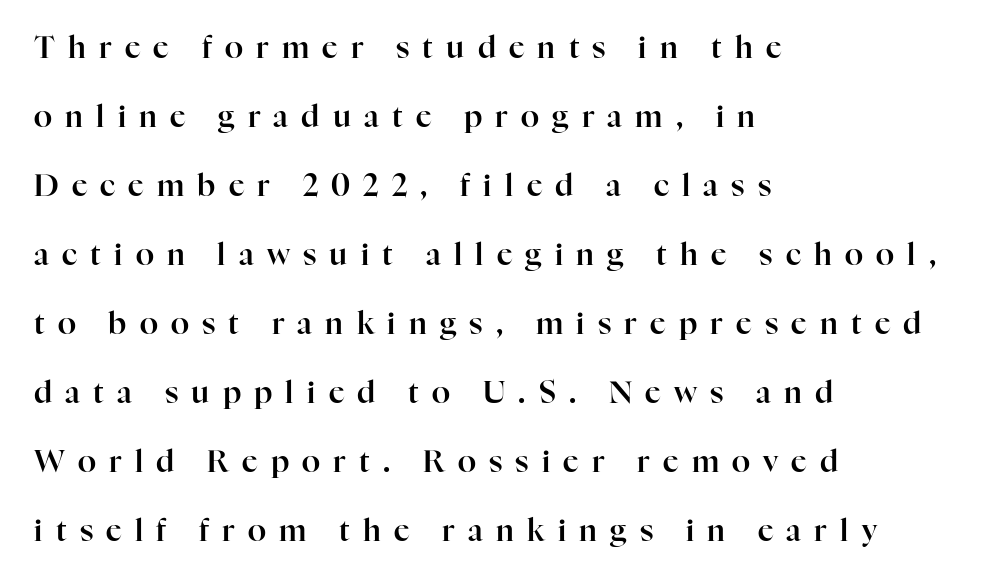
The image shows 30 px serif type, upright; set left-aligned, loose line spacing (2.3x), unusually wide letter spacing (+0.44 em), not underlined; high stroke contrast and a medium x-height.
